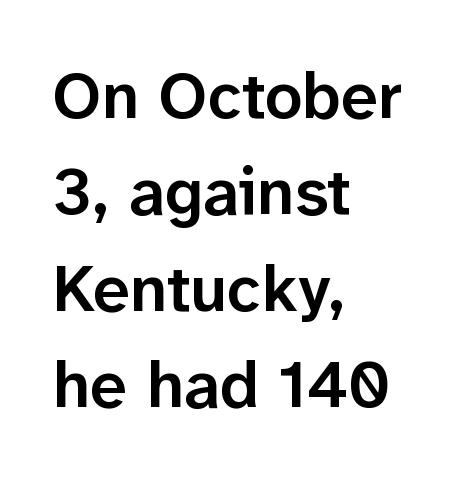
The image shows 66 px semibold sans-serif type, upright; set left-aligned, normal line spacing (1.46x), normal letter spacing, not underlined; low stroke contrast and a medium x-height.
